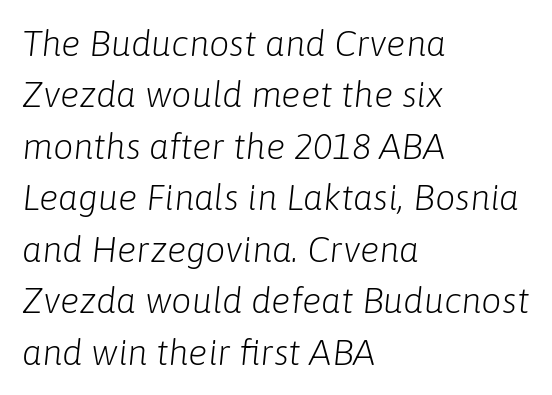
The image shows 36 px light type, italic (leaning right); set left-aligned, normal line spacing (1.43x), normal letter spacing, not underlined; low stroke contrast and a medium x-height.
